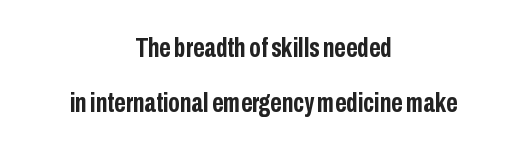
Q: Is the text bold? A: Yes.
Q: Is the text italic (slanted)? A: No, it is upright.
Q: Is the typeface a serif or a sans-serif typeface? A: Sans-serif.
Q: Is the text underlined? A: No.
Q: How is the paragraph aligned? A: Centered.
Q: Is the spacing between letters normal or unusually wide? A: Normal.
Q: Is the spacing between lines tight, normal or loose? A: Loose.
Q: Width (condensed, normal, or wide)? A: Condensed.
Q: Stroke contrast? A: Low.
Q: x-height? A: Medium.
Q: Monospaced? A: No.
